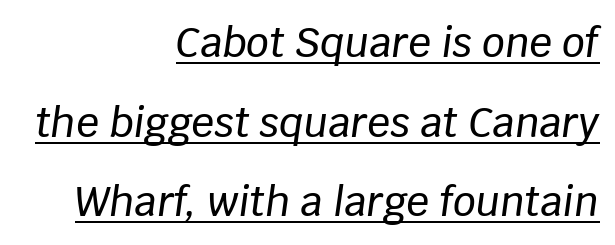
{"italic": "yes", "lean": "right", "slant_degrees": 8, "width": "normal", "stroke_contrast": "low", "x_height": "large", "monospaced": "no", "underline": "yes", "align": "right", "line_spacing": "loose", "line_spacing_ratio": 1.99, "letter_spacing": "normal", "letter_spacing_em": 0.0, "glyph_px": 40}
